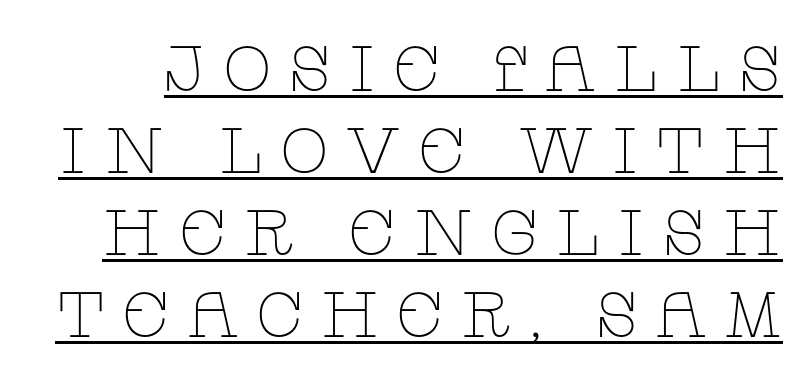
The image shows 64 px thin, wide serif type, upright; set normal line spacing (1.28x), unusually wide letter spacing (+0.26 em), underlined; low stroke contrast and a large x-height.
